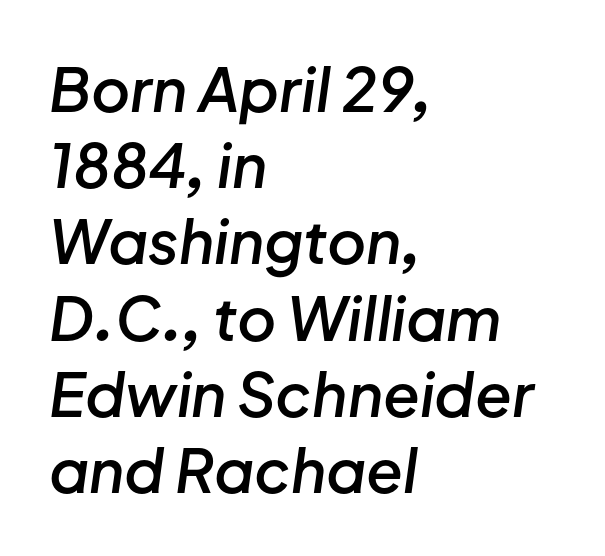
Observe the ordinary spacing: letters are neighbours, not strangers. Quick note: underline off. The designer left line spacing at the default. The glyphs have the mass of a demibold cut, below bold. Italic: yes, the glyphs are oblique.
